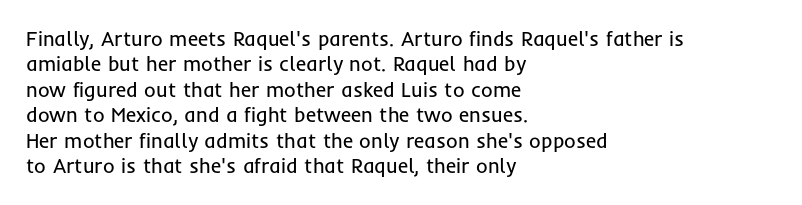
{"italic": "no", "bold": "no", "underline": "no", "align": "left", "line_spacing": "normal", "line_spacing_ratio": 1.27, "letter_spacing": "normal", "letter_spacing_em": 0.0, "glyph_px": 20}
